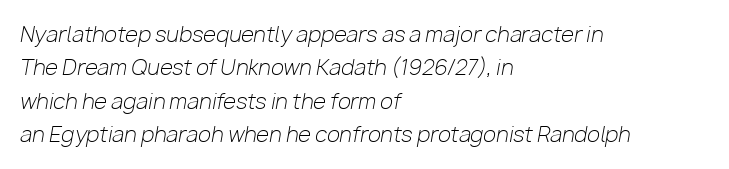
Q: Is the text bold? A: No.
Q: Is the text italic (slanted)? A: Yes, it leans right by about 10 degrees.
Q: Is the text underlined? A: No.
Q: How is the paragraph aligned? A: Left-aligned.
Q: Is the spacing between letters normal or unusually wide? A: Normal.
Q: Is the spacing between lines tight, normal or loose? A: Normal.
